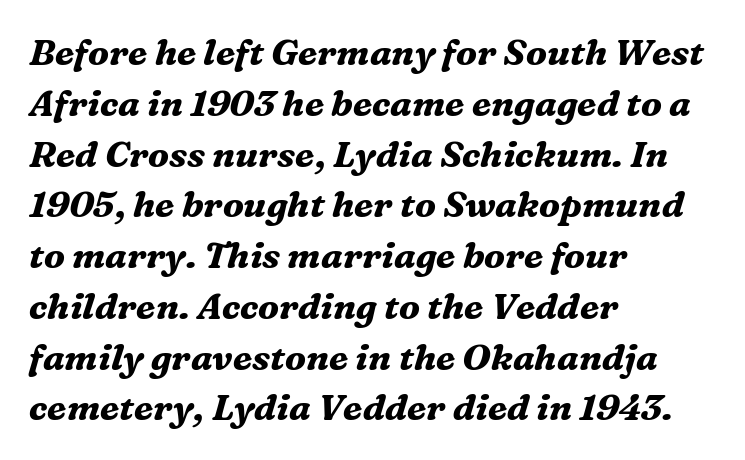
The image shows 36 px bold serif type, italic (leaning right); set left-aligned, normal line spacing (1.41x), normal letter spacing, not underlined; medium stroke contrast and a medium x-height.
